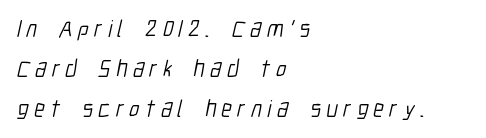
The rag falls on the right side of this text block. Check the space under the baseline: it is left empty. Ink coverage per letter is moderate at most. Regular leading. Students, note that the glyphs here are deliberately spaced far apart.
